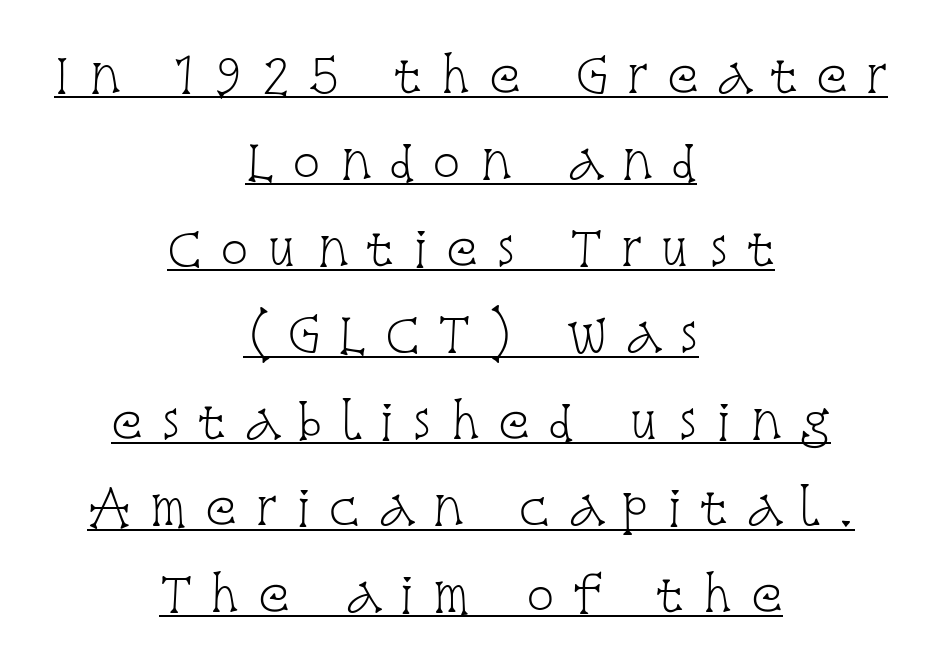
Q: Is the text bold? A: No.
Q: Is the text italic (slanted)? A: No, it is upright.
Q: Is the typeface a serif or a sans-serif typeface? A: Serif.
Q: Is the text underlined? A: Yes.
Q: How is the paragraph aligned? A: Centered.
Q: Is the spacing between letters normal or unusually wide? A: Unusually wide.
Q: Width (condensed, normal, or wide)? A: Condensed.
Q: Stroke contrast? A: Low.
Q: x-height? A: Large.
Q: Monospaced? A: No.
